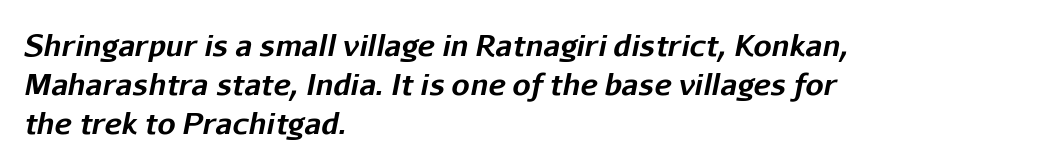
Q: Is the text bold? A: Yes.
Q: Is the text italic (slanted)? A: Yes, it leans right by about 11 degrees.
Q: Is the text underlined? A: No.
Q: How is the paragraph aligned? A: Left-aligned.
Q: Is the spacing between letters normal or unusually wide? A: Normal.
Q: Is the spacing between lines tight, normal or loose? A: Normal.
Q: Width (condensed, normal, or wide)? A: Normal.
Q: Stroke contrast? A: Low.
Q: x-height? A: Medium.
Q: Monospaced? A: No.
